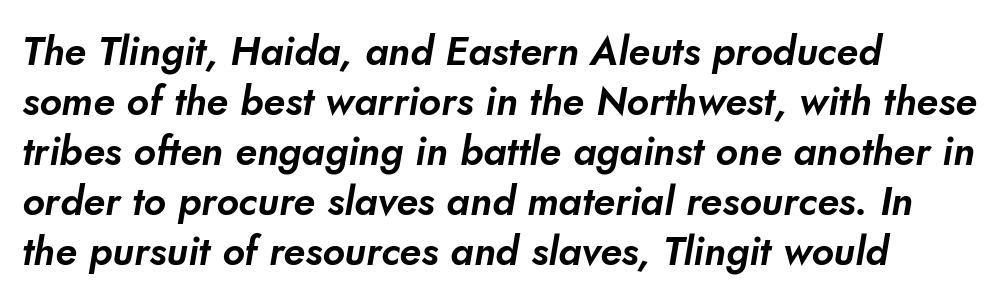
A classic flush-left, rag-right setting is used for this passage. Students, observe: this is what conventionally led text looks like. Has an underline been added? It has not. Letterform terminals end flat and unadorned throughout the passage.
